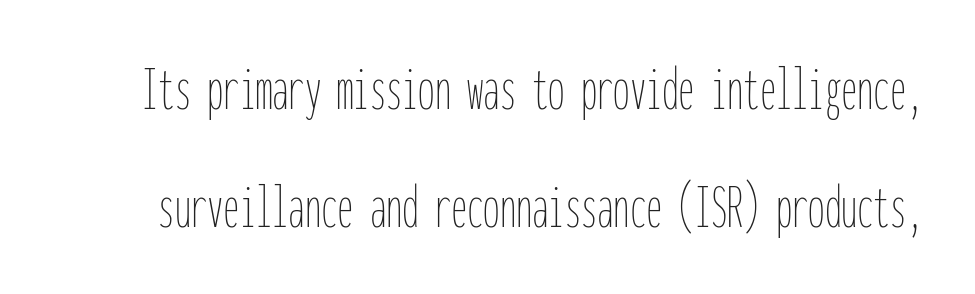
{"italic": "no", "bold": "no", "weight": "thin", "width": "condensed", "stroke_contrast": "low", "x_height": "medium", "monospaced": "yes", "underline": "no", "line_spacing_ratio": 1.82, "letter_spacing": "normal", "letter_spacing_em": 0.0, "glyph_px": 65}
